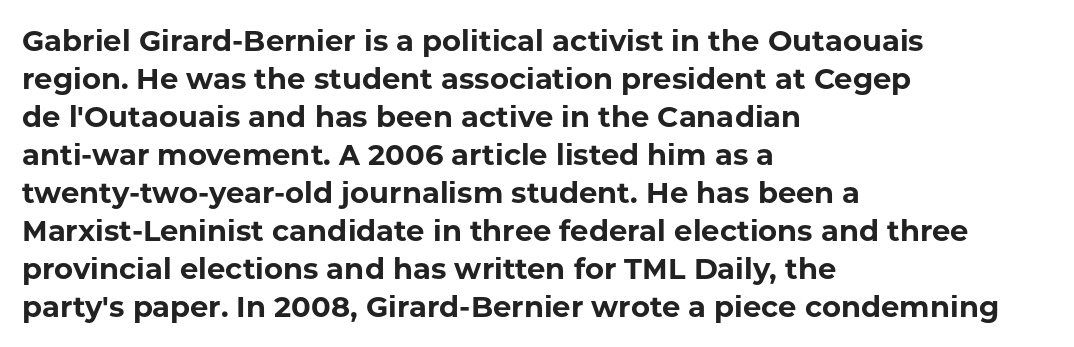
Q: Is the text bold? A: Yes.
Q: Is the text italic (slanted)? A: No, it is upright.
Q: Is the typeface a serif or a sans-serif typeface? A: Sans-serif.
Q: Is the text underlined? A: No.
Q: How is the paragraph aligned? A: Left-aligned.
Q: Is the spacing between letters normal or unusually wide? A: Normal.
Q: Is the spacing between lines tight, normal or loose? A: Normal.
Q: Width (condensed, normal, or wide)? A: Normal.
Q: Stroke contrast? A: Low.
Q: x-height? A: Medium.
Q: Monospaced? A: No.
